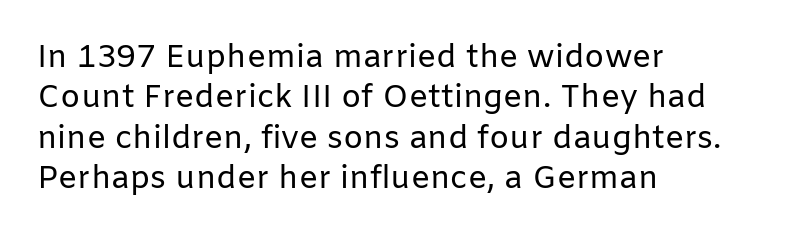
Q: Is the text bold? A: No.
Q: Is the text italic (slanted)? A: No, it is upright.
Q: Is the typeface a serif or a sans-serif typeface? A: Sans-serif.
Q: Is the text underlined? A: No.
Q: How is the paragraph aligned? A: Left-aligned.
Q: Is the spacing between letters normal or unusually wide? A: Normal.
Q: Is the spacing between lines tight, normal or loose? A: Normal.
Q: Width (condensed, normal, or wide)? A: Normal.
Q: Stroke contrast? A: Low.
Q: x-height? A: Medium.
Q: Monospaced? A: No.
